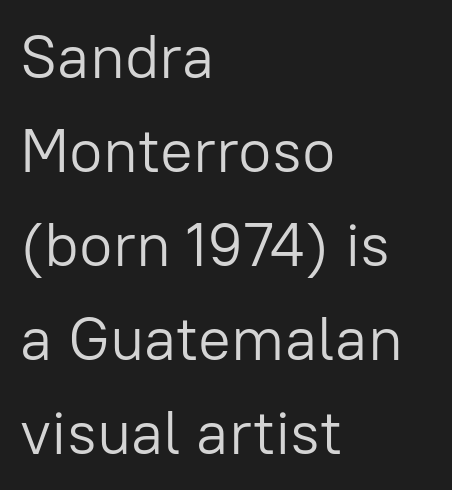
{"serif": "no", "italic": "no", "bold": "no", "weight": "light", "width": "normal", "stroke_contrast": "low", "x_height": "medium", "monospaced": "no", "underline": "no", "align": "left", "line_spacing": "normal", "line_spacing_ratio": 1.54, "letter_spacing": "normal", "letter_spacing_em": 0.0, "glyph_px": 61}
